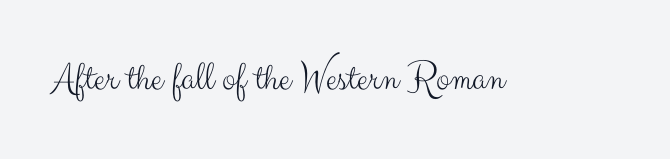
{"serif": "no", "bold": "no", "weight": "light", "width": "normal", "stroke_contrast": "medium", "x_height": "small", "monospaced": "no", "underline": "no", "letter_spacing": "normal", "letter_spacing_em": 0.0, "glyph_px": 41}
